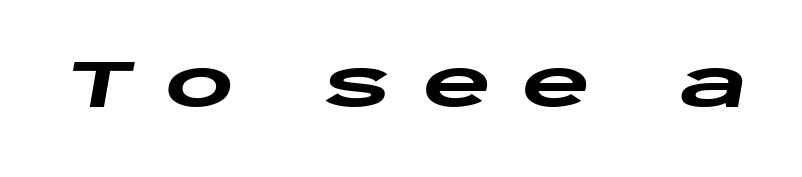
{"italic": "yes", "lean": "right", "slant_degrees": 10, "bold": "yes", "weight": "heavy", "width": "wide", "stroke_contrast": "low", "x_height": "large", "monospaced": "no", "underline": "no", "letter_spacing": "wide", "letter_spacing_em": 0.47, "glyph_px": 66}
